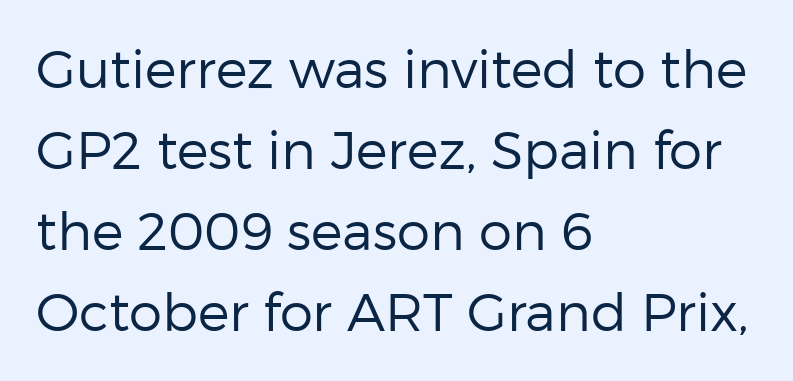
Q: Is the text bold? A: No.
Q: Is the text italic (slanted)? A: No, it is upright.
Q: Is the typeface a serif or a sans-serif typeface? A: Sans-serif.
Q: Is the text underlined? A: No.
Q: How is the paragraph aligned? A: Left-aligned.
Q: Is the spacing between letters normal or unusually wide? A: Normal.
Q: Is the spacing between lines tight, normal or loose? A: Normal.
Q: Width (condensed, normal, or wide)? A: Normal.
Q: Stroke contrast? A: Low.
Q: x-height? A: Medium.
Q: Monospaced? A: No.
